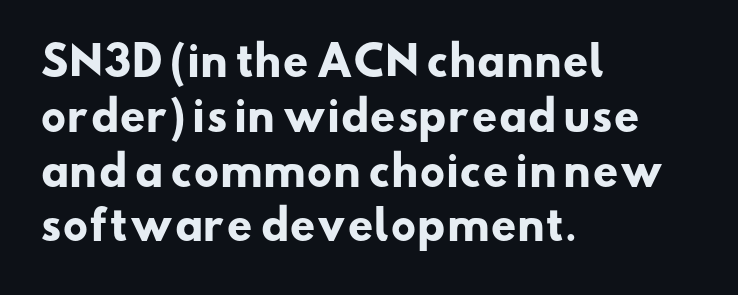
This block has exactly the height ordinary leading produces. The passage shown is typed in a proportional face where columns would drift. Honestly, the letter spacing is just normal — you wouldn't notice it. Descenders are the only things crossing below the line.
